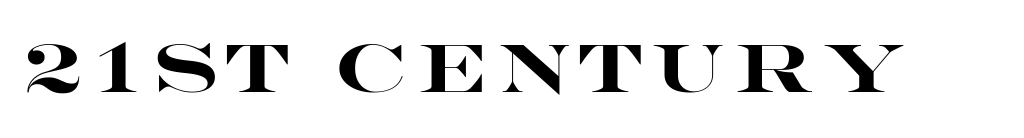
{"italic": "no", "bold": "yes", "weight": "heavy", "width": "wide", "stroke_contrast": "high", "x_height": "large", "monospaced": "no", "underline": "no", "glyph_px": 67}
